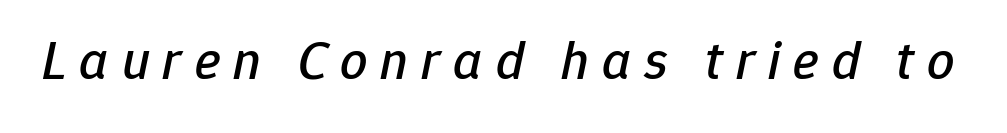
Q: Is the text italic (slanted)? A: Yes, it leans right by about 12 degrees.
Q: Is the text underlined? A: No.
Q: Is the spacing between letters normal or unusually wide? A: Unusually wide.
Q: Width (condensed, normal, or wide)? A: Normal.
Q: Stroke contrast? A: Low.
Q: x-height? A: Medium.
Q: Monospaced? A: No.
